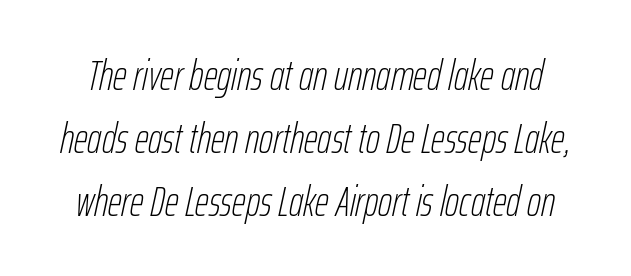
{"italic": "yes", "lean": "right", "slant_degrees": 12, "bold": "no", "weight": "thin", "width": "condensed", "stroke_contrast": "low", "x_height": "medium", "monospaced": "no", "underline": "no", "line_spacing": "normal", "line_spacing_ratio": 1.46, "letter_spacing": "normal", "letter_spacing_em": 0.0, "glyph_px": 43}
